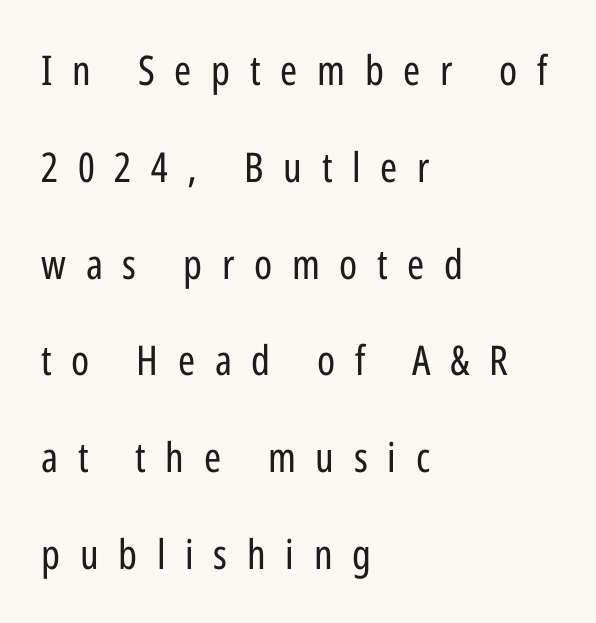
{"serif": "no", "italic": "no", "bold": "no", "weight": "regular", "width": "condensed", "stroke_contrast": "low", "x_height": "medium", "monospaced": "no", "underline": "no", "align": "left", "line_spacing": "loose", "line_spacing_ratio": 2.36, "letter_spacing": "wide", "letter_spacing_em": 0.48, "glyph_px": 41}
